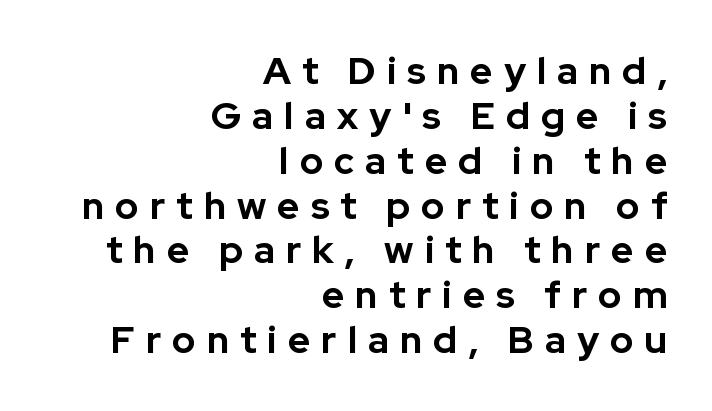
Quick note: underline off. Nope, no serifs anywhere on these letters. Which margin do the lines hug? The right one — the left edge is uneven. Each letter keeps its own natural width here, so spacing adapts to shape.
